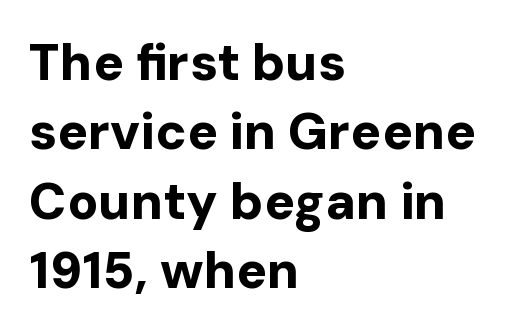
Q: Is the text bold? A: Yes.
Q: Is the text italic (slanted)? A: No, it is upright.
Q: Is the typeface a serif or a sans-serif typeface? A: Sans-serif.
Q: Is the text underlined? A: No.
Q: How is the paragraph aligned? A: Left-aligned.
Q: Is the spacing between letters normal or unusually wide? A: Normal.
Q: Is the spacing between lines tight, normal or loose? A: Normal.
Q: Width (condensed, normal, or wide)? A: Normal.
Q: Stroke contrast? A: Low.
Q: x-height? A: Medium.
Q: Monospaced? A: No.
